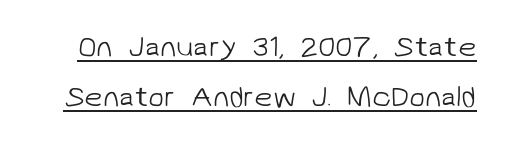
{"serif": "no", "bold": "no", "weight": "light", "width": "normal", "stroke_contrast": "low", "x_height": "medium", "monospaced": "no", "underline": "yes", "line_spacing_ratio": 1.72, "letter_spacing": "normal", "letter_spacing_em": 0.0, "glyph_px": 29}
